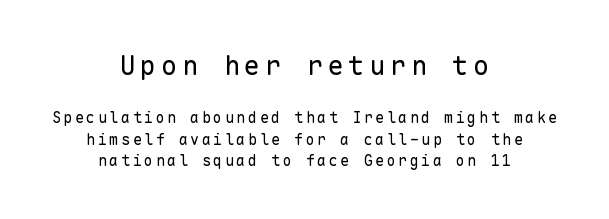
Q: Is the text bold? A: No.
Q: Is the text italic (slanted)? A: No, it is upright.
Q: Is the text underlined? A: No.
Q: How is the paragraph aligned? A: Centered.
Q: Is the spacing between lines tight, normal or loose? A: Normal.
Q: Which block of text is set in a larger size, the first (top) or the second (bottom)? A: The first (top) one.
